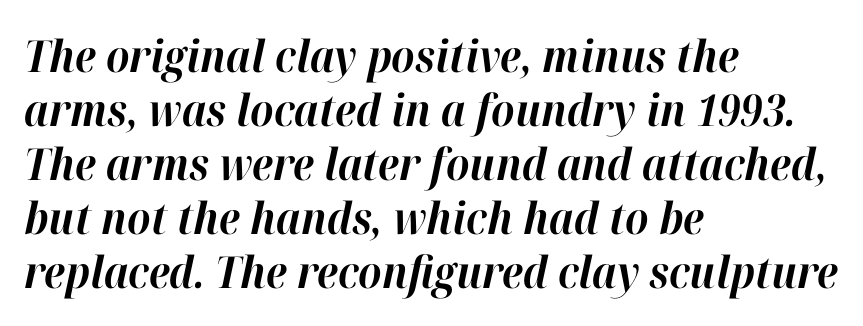
The image shows 44 px bold type, italic (leaning right); set left-aligned, line spacing 1.23x, normal letter spacing, not underlined; high stroke contrast and a medium x-height.
